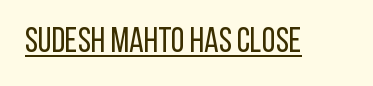
Grotesque or geometric, the face here clearly has no serifs. Weight class: somewhere from thin through regular. Looks like regular typesetting: each glyph gets only the width it needs. Every character sits straight up, as roman type does. Short note: letters normally spaced. The rendering uses the underline text-decoration.
